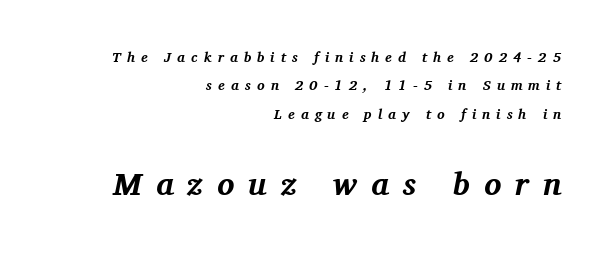
{"serif": "yes", "italic": "yes", "lean": "right", "slant_degrees": 11, "bold": "yes", "weight": "bold", "width": "normal", "stroke_contrast": "medium", "x_height": "medium", "monospaced": "no", "underline": "no", "align": "right", "line_spacing": "loose", "line_spacing_ratio": 2.03, "letter_spacing": "wide", "letter_spacing_em": 0.43, "larger_block": "second", "size_ratio": 2.29, "glyph_px": 32}
